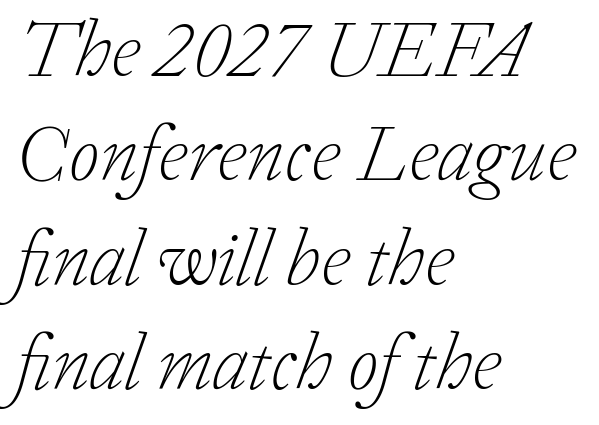
{"serif": "yes", "italic": "yes", "lean": "right", "slant_degrees": 20, "bold": "no", "weight": "light", "width": "normal", "stroke_contrast": "low", "x_height": "medium", "monospaced": "no", "underline": "no", "align": "left", "line_spacing": "normal", "line_spacing_ratio": 1.32, "letter_spacing": "normal", "letter_spacing_em": 0.0, "glyph_px": 79}
